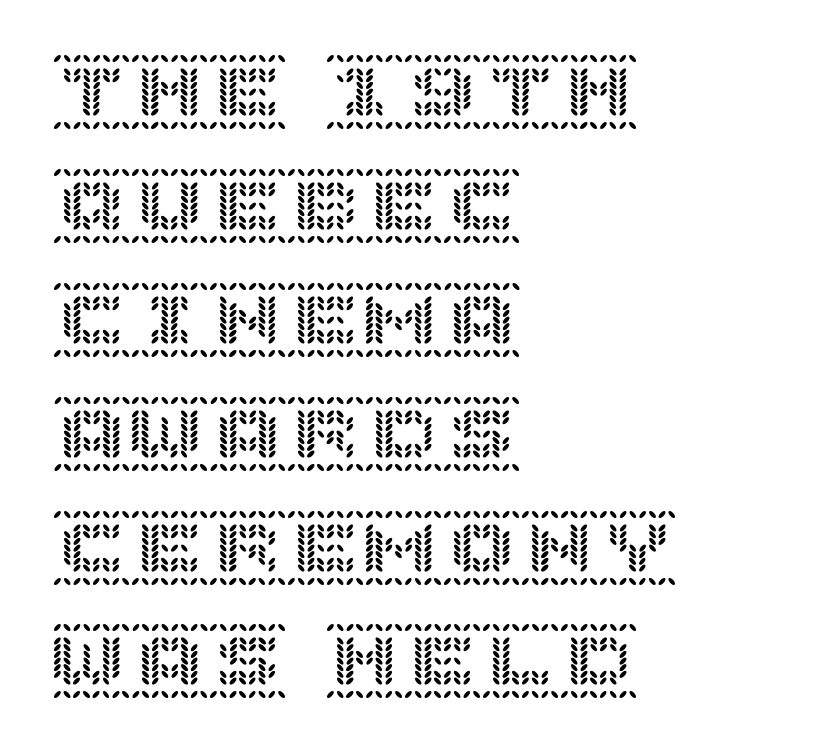
The type is set solid horizontally, with unmodified tracking. You can tell it's not italic because the verticals are truly vertical. Line spacing here is normal. Unmarked baselines from the first word to the last.
